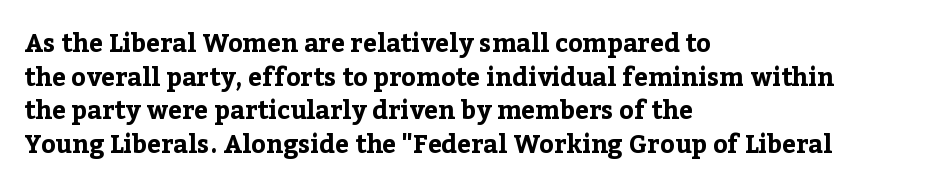
{"italic": "no", "bold": "yes", "underline": "no", "align": "left", "line_spacing": "normal", "line_spacing_ratio": 1.35, "letter_spacing": "normal", "letter_spacing_em": 0.0, "glyph_px": 25}
